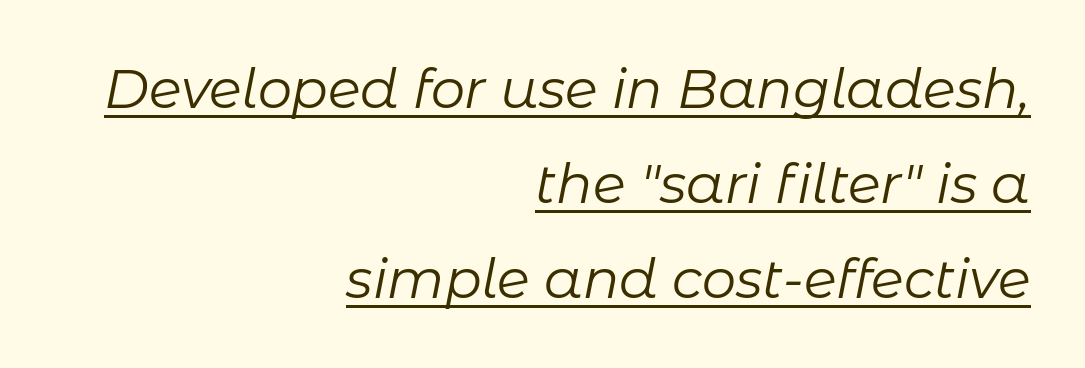
Q: Is the text bold? A: No.
Q: Is the text italic (slanted)? A: Yes, it leans right by about 11 degrees.
Q: Is the text underlined? A: Yes.
Q: How is the paragraph aligned? A: Right-aligned.
Q: Is the spacing between letters normal or unusually wide? A: Normal.
Q: Width (condensed, normal, or wide)? A: Normal.
Q: Stroke contrast? A: Low.
Q: x-height? A: Medium.
Q: Monospaced? A: No.
